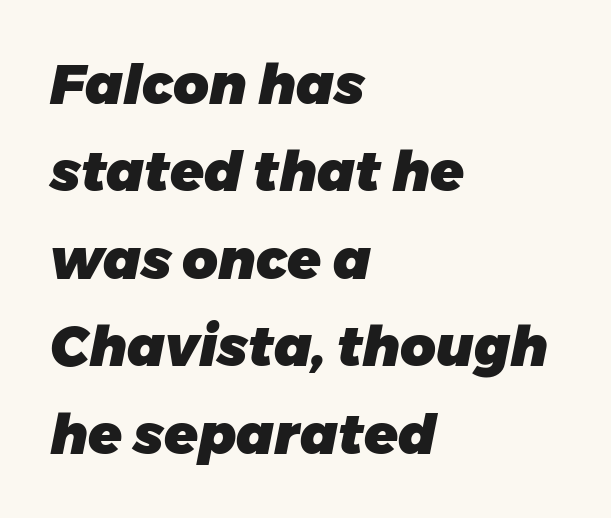
The image shows 55 px heavy type, italic (leaning right); set left-aligned, normal line spacing (1.59x), normal letter spacing, not underlined; low stroke contrast and a medium x-height.
